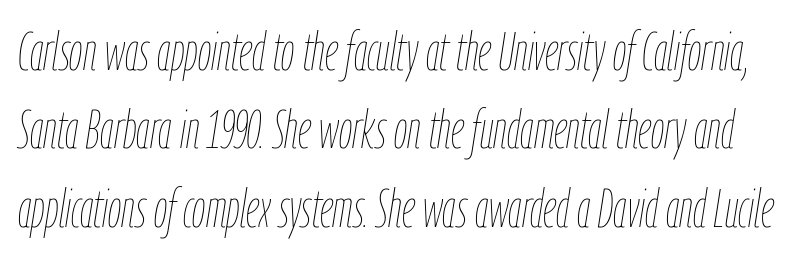
The image shows 53 px thin, condensed type, italic (leaning right); set normal line spacing (1.48x), normal letter spacing, not underlined; low stroke contrast and a medium x-height.
